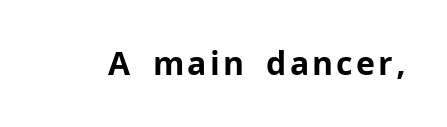
{"serif": "no", "italic": "no", "bold": "yes", "weight": "bold", "width": "normal", "stroke_contrast": "low", "x_height": "medium", "monospaced": "no", "underline": "no", "glyph_px": 32}
